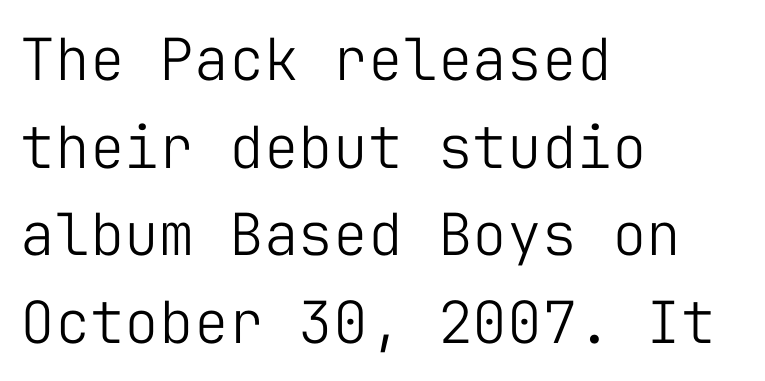
The image shows 58 px light sans-serif type, upright, monospaced; set left-aligned, normal line spacing (1.51x), normal letter spacing, not underlined; low stroke contrast and a medium x-height.
